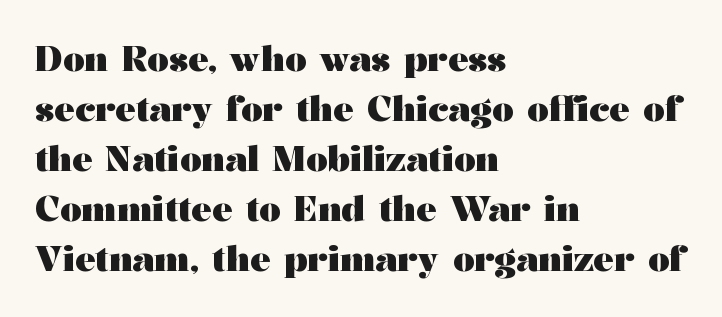
The image shows 34 px heavy, wide serif type, upright; set left-aligned, normal line spacing (1.47x), normal letter spacing, not underlined; medium stroke contrast and a medium x-height.
